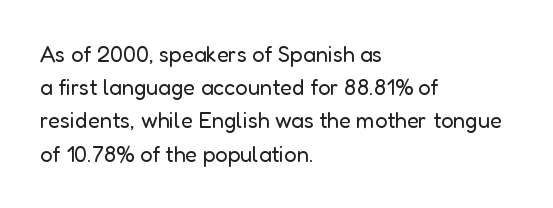
The image shows 22 px text type, upright; set left-aligned, normal line spacing (1.51x), normal letter spacing, not underlined.
